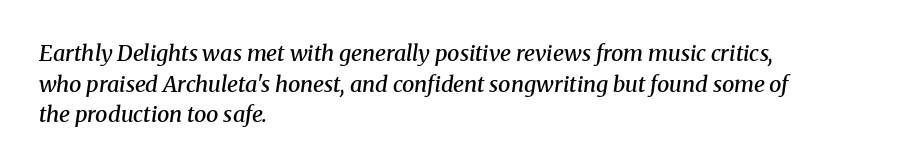
The image shows 22 px text type, italic (leaning right); set left-aligned, normal line spacing (1.39x), normal letter spacing, not underlined.
